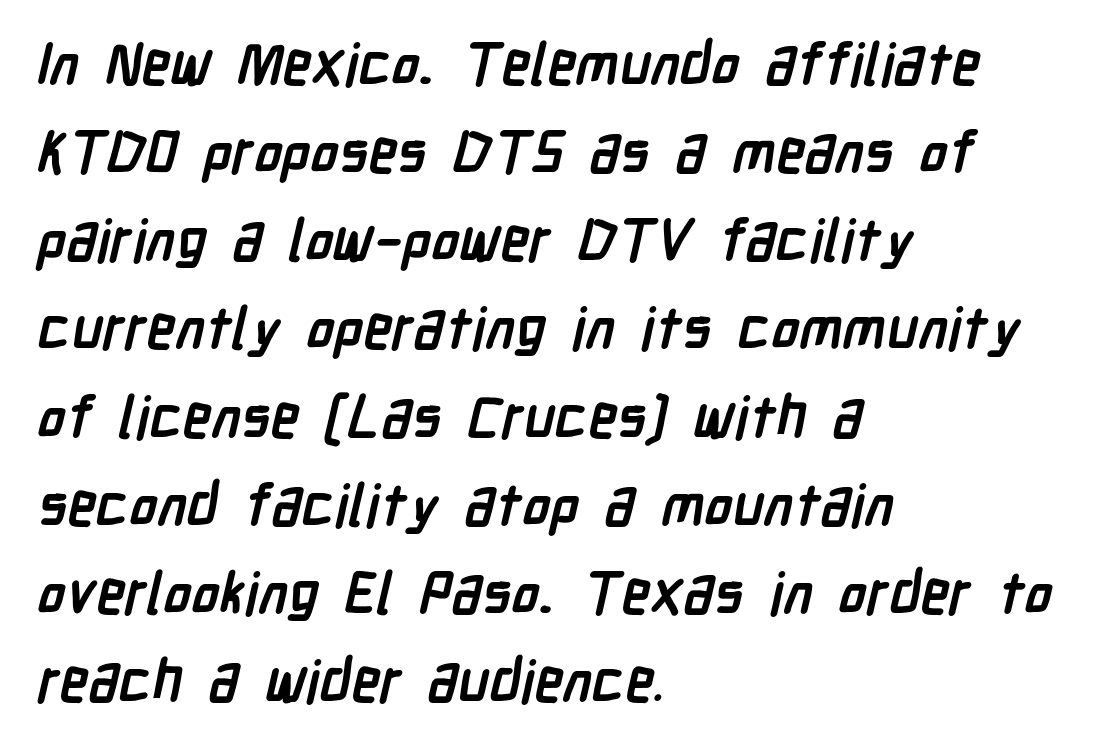
{"serif": "no", "bold": "yes", "weight": "semibold", "width": "condensed", "stroke_contrast": "low", "x_height": "medium", "monospaced": "no", "underline": "no", "align": "left", "line_spacing": "normal", "line_spacing_ratio": 1.52, "letter_spacing": "normal", "letter_spacing_em": 0.0, "glyph_px": 58}
